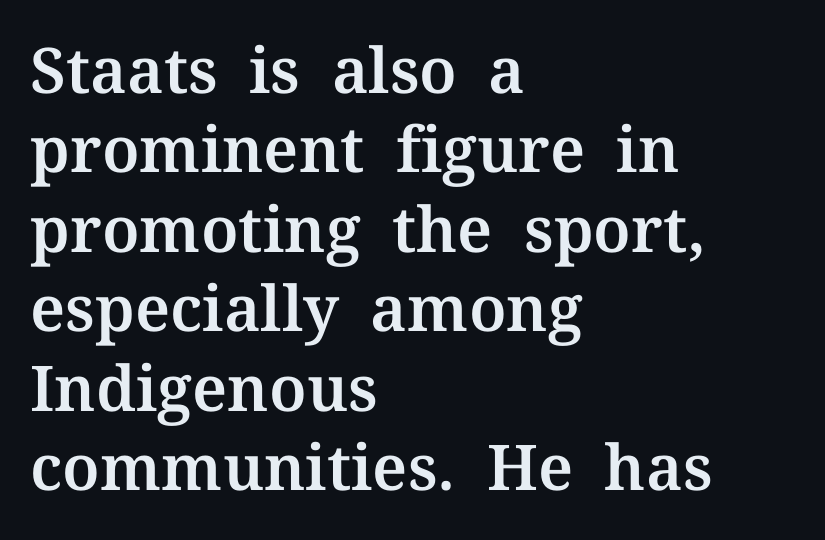
The image shows 63 px serif type, upright; set left-aligned, normal line spacing (1.26x), normal letter spacing, not underlined; medium stroke contrast and a medium x-height.
